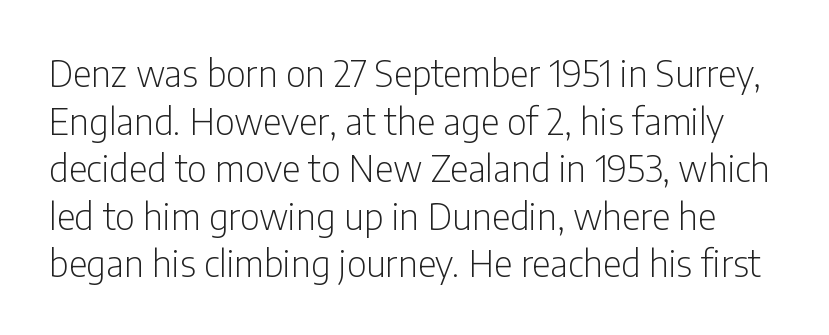
Default kerning and tracking; the words read as compact shapes. The typesetting does not lean heavy: it is not bold. Note: no serifs on the glyphs. Only glyphs here, with clear space below each row.
